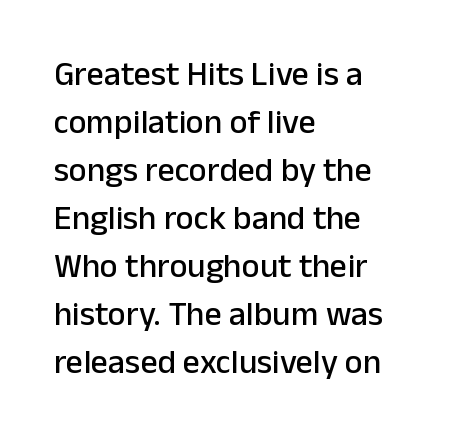
Do the characters align in a grid? No, the font is proportional. Tracking here is standard; glyphs follow each other at the usual distance. Type without underlining. Font category for this specimen: sans-serif. A student would call this left alignment; a typographer would say flush left, rag right.
